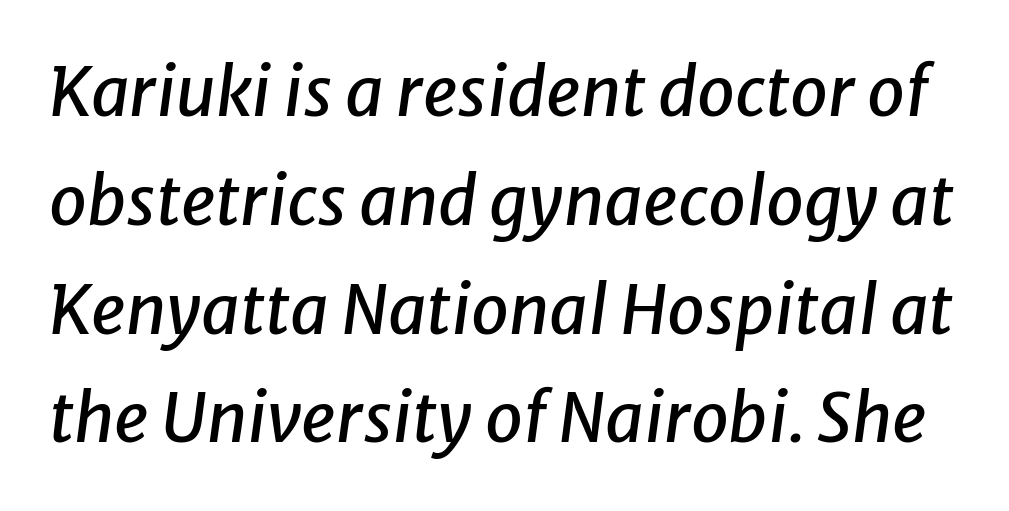
Leading: standard. Each letter keeps its own natural width here, so spacing adapts to shape. Spacing between characters is what you'd get straight out of the box. Each row of text sits above clean, open space.
